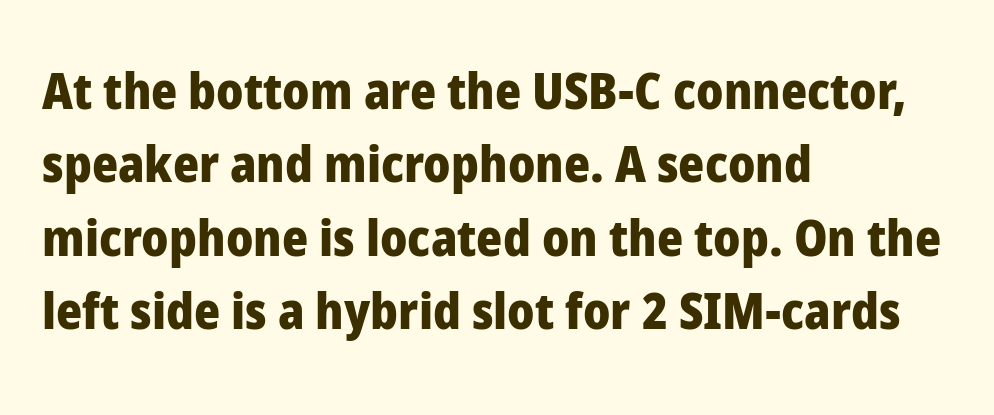
{"serif": "no", "italic": "no", "bold": "yes", "weight": "heavy", "width": "normal", "stroke_contrast": "low", "x_height": "medium", "monospaced": "no", "underline": "no", "align": "left", "line_spacing": "normal", "line_spacing_ratio": 1.47, "letter_spacing": "normal", "letter_spacing_em": 0.0, "glyph_px": 50}
